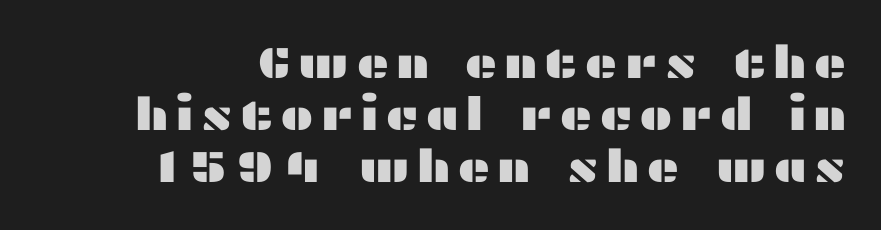
Upright lettering throughout. No feet cap the strokes, marking this as sans-serif type. Proportional: the letters do not fall into vertical columns. Plain, unruled lines of type.
